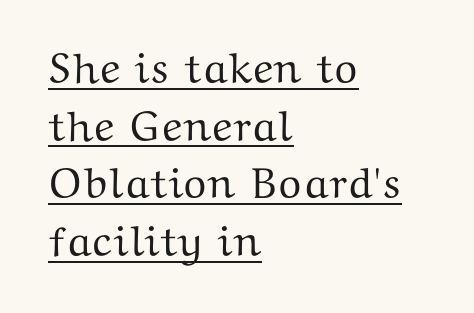
The image shows 43 px wide serif type, upright; set left-aligned, normal line spacing (1.34x), normal letter spacing, underlined; medium stroke contrast and a medium x-height.
